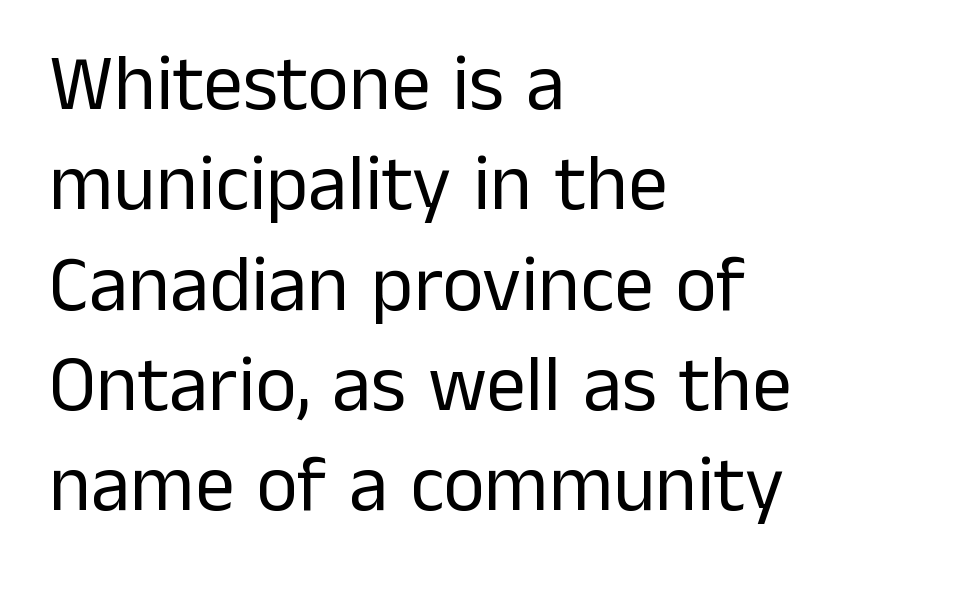
The passage shown is not underscored anywhere. The face used here is proportionally spaced, like ordinary book or web type. Students, note that the glyphs here touch the page at normal intervals. The line-height multiplier appears to be the usual default. The compositor pushed each line to the left boundary.
